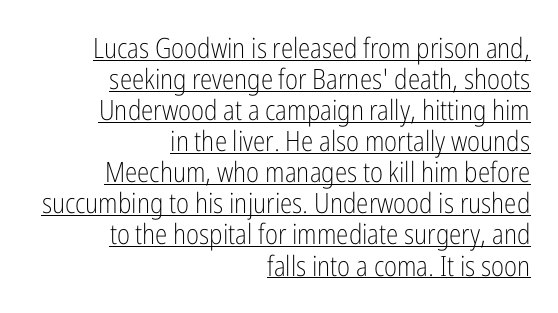
Q: Is the text bold? A: No.
Q: Is the text italic (slanted)? A: No, it is upright.
Q: Is the typeface a serif or a sans-serif typeface? A: Sans-serif.
Q: Is the text underlined? A: Yes.
Q: How is the paragraph aligned? A: Right-aligned.
Q: Is the spacing between letters normal or unusually wide? A: Normal.
Q: Is the spacing between lines tight, normal or loose? A: Tight.
Q: Width (condensed, normal, or wide)? A: Condensed.
Q: Stroke contrast? A: Low.
Q: x-height? A: Medium.
Q: Monospaced? A: No.
